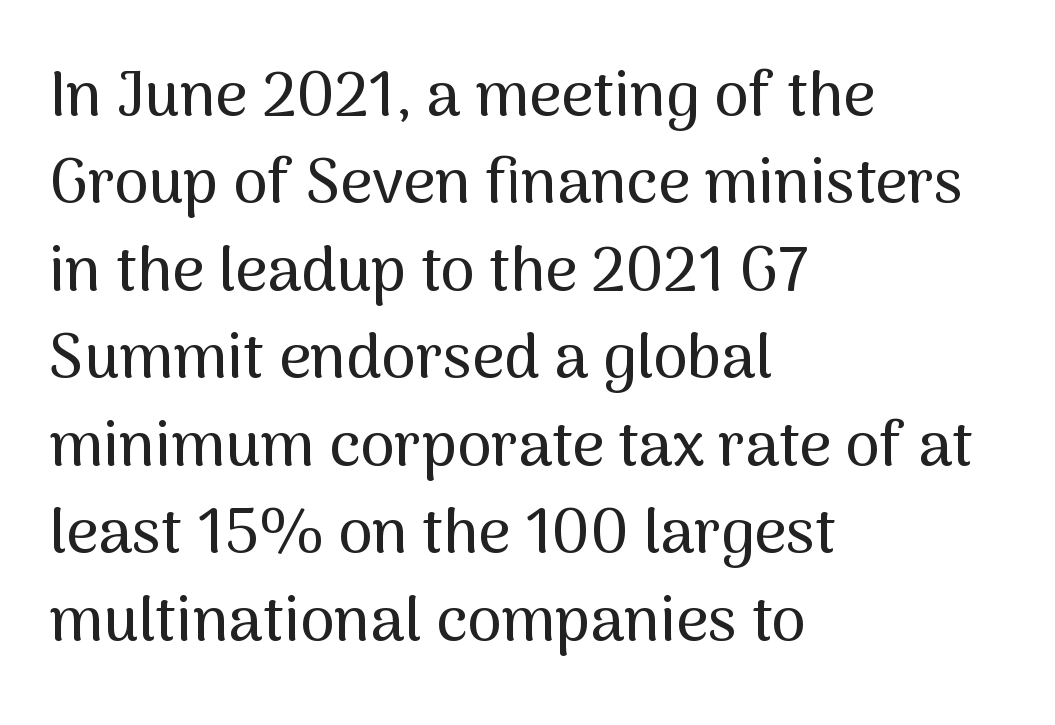
The space directly below the letters is spotless. The compositor pushed each line to the left boundary. The rendering uses natural spacing where letterforms have individual widths. Type style note: lacks serifs. The vertical gap from one line to the next is medium.
